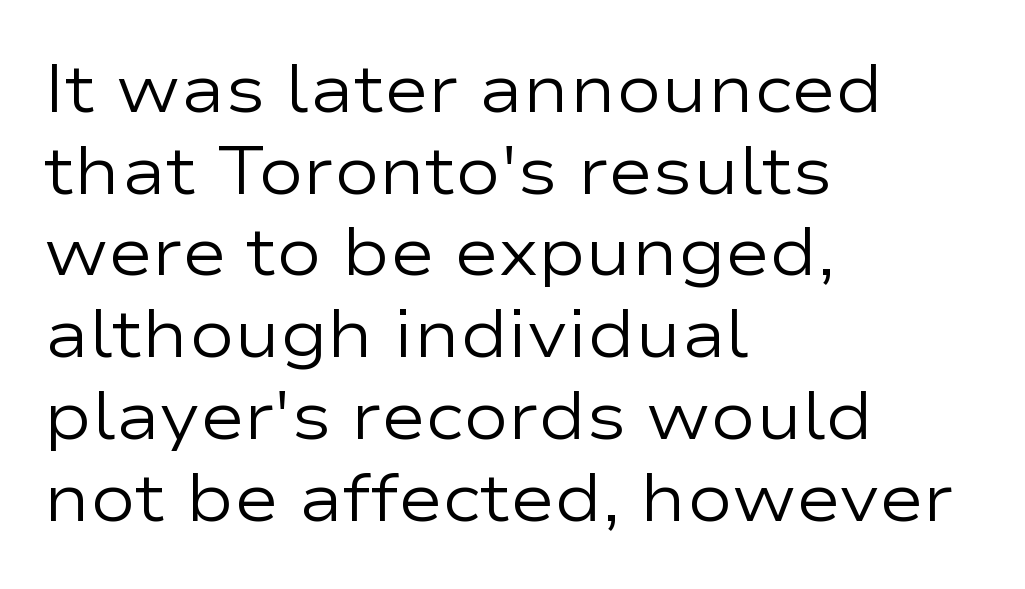
{"serif": "no", "italic": "no", "bold": "no", "weight": "regular", "width": "wide", "stroke_contrast": "low", "x_height": "medium", "monospaced": "no", "underline": "no", "align": "left", "line_spacing_ratio": 1.22, "letter_spacing": "normal", "letter_spacing_em": 0.0, "glyph_px": 67}
